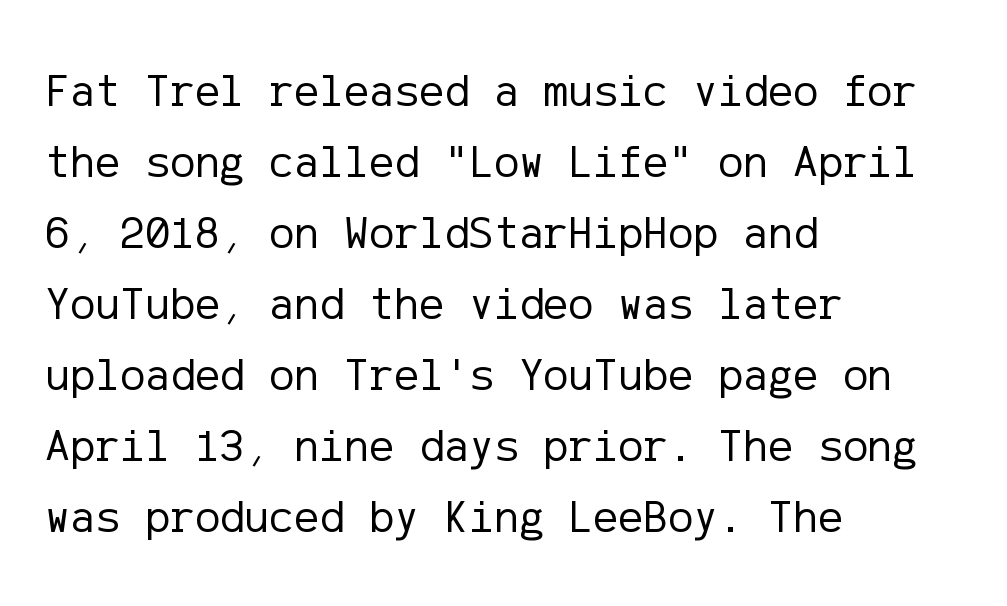
Q: Is the text bold? A: No.
Q: Is the text italic (slanted)? A: No, it is upright.
Q: Is the typeface a serif or a sans-serif typeface? A: Sans-serif.
Q: Is the text underlined? A: No.
Q: How is the paragraph aligned? A: Left-aligned.
Q: Is the spacing between letters normal or unusually wide? A: Normal.
Q: Is the spacing between lines tight, normal or loose? A: Normal.
Q: Width (condensed, normal, or wide)? A: Normal.
Q: Stroke contrast? A: Low.
Q: x-height? A: Medium.
